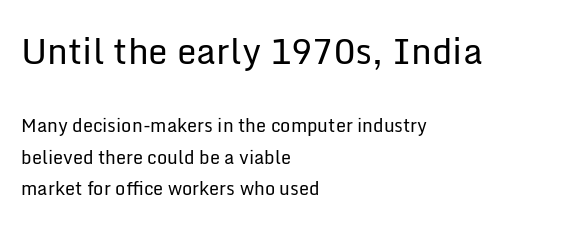
Q: Is the text bold? A: No.
Q: Is the text italic (slanted)? A: No, it is upright.
Q: Is the typeface a serif or a sans-serif typeface? A: Sans-serif.
Q: Is the text underlined? A: No.
Q: How is the paragraph aligned? A: Left-aligned.
Q: Is the spacing between letters normal or unusually wide? A: Normal.
Q: Which block of text is set in a larger size, the first (top) or the second (bottom)? A: The first (top) one.
Q: Width (condensed, normal, or wide)? A: Normal.
Q: Stroke contrast? A: Low.
Q: x-height? A: Medium.
Q: Monospaced? A: No.
